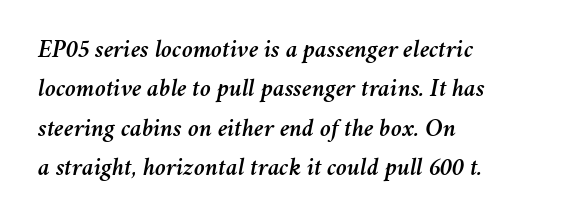
The image shows 25 px text type, italic (leaning right); set left-aligned, normal line spacing (1.58x), normal letter spacing, not underlined.
